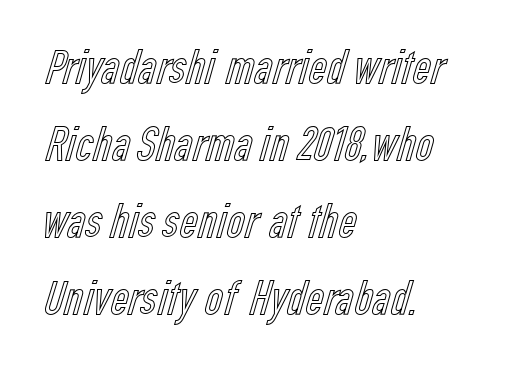
This rendering leaves character spacing at its baseline value. Quick note: underline off. Leading: standard.
